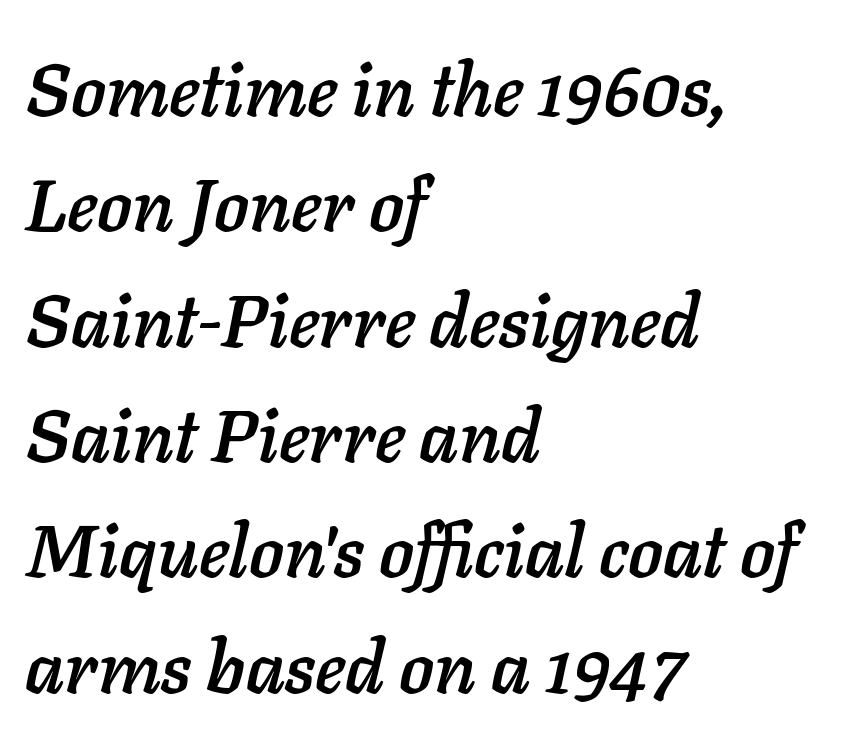
Q: Is the text italic (slanted)? A: Yes, it leans right by about 11 degrees.
Q: Is the text underlined? A: No.
Q: How is the paragraph aligned? A: Left-aligned.
Q: Is the spacing between letters normal or unusually wide? A: Normal.
Q: Is the spacing between lines tight, normal or loose? A: Normal.
Q: Width (condensed, normal, or wide)? A: Normal.
Q: Stroke contrast? A: Low.
Q: x-height? A: Medium.
Q: Monospaced? A: No.
